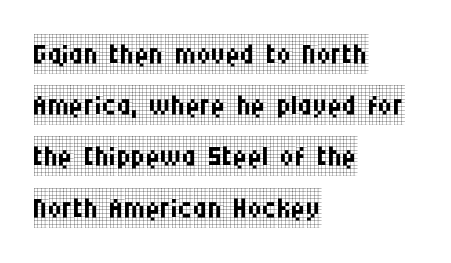
{"serif": "yes", "italic": "no", "bold": "no", "weight": "regular", "width": "condensed", "stroke_contrast": "low", "x_height": "large", "monospaced": "no", "underline": "no", "align": "left", "line_spacing": "normal", "line_spacing_ratio": 1.28, "letter_spacing": "normal", "letter_spacing_em": 0.0, "glyph_px": 40}
